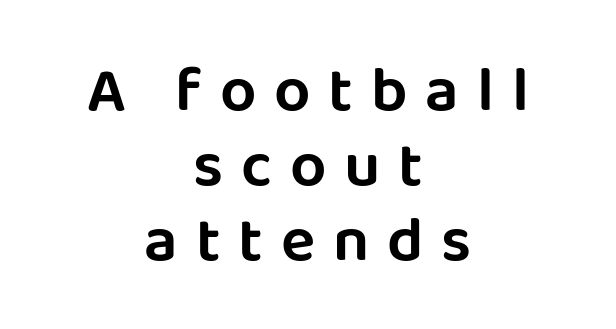
Vertical strokes here are truly vertical. The rag falls on both sides of this text block equally. The passage shown is not underscored anywhere. Character widths vary here, with narrow letters taking less room than wide ones. Here the glyphs are tracked loosely, breaking word shapes into spaced letters.
